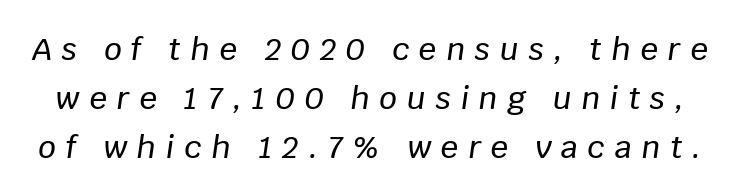
The image shows 31 px text type, italic (leaning right); set normal line spacing (1.58x), unusually wide letter spacing (+0.31 em), not underlined; low stroke contrast and a large x-height.
